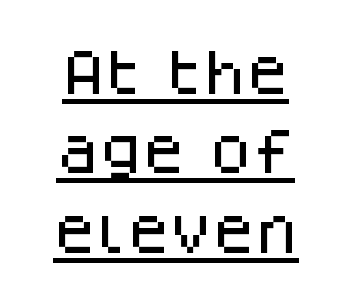
The image shows 49 px sans-serif type, upright; set normal line spacing (1.62x), normal letter spacing, underlined; low stroke contrast and a large x-height.
